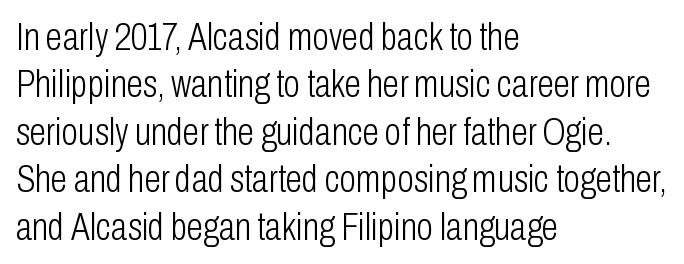
Letters have the restrained weight of plain body copy at most. Rows of type keep a routine distance in the vertical direction. Each word holds together tightly as a unit, with standard inter-letter gaps. This rendering features lettering with no underline. The text block is weighted toward the left margin, trailing off unevenly rightward. The typography opts for an upright posture over an oblique one.
